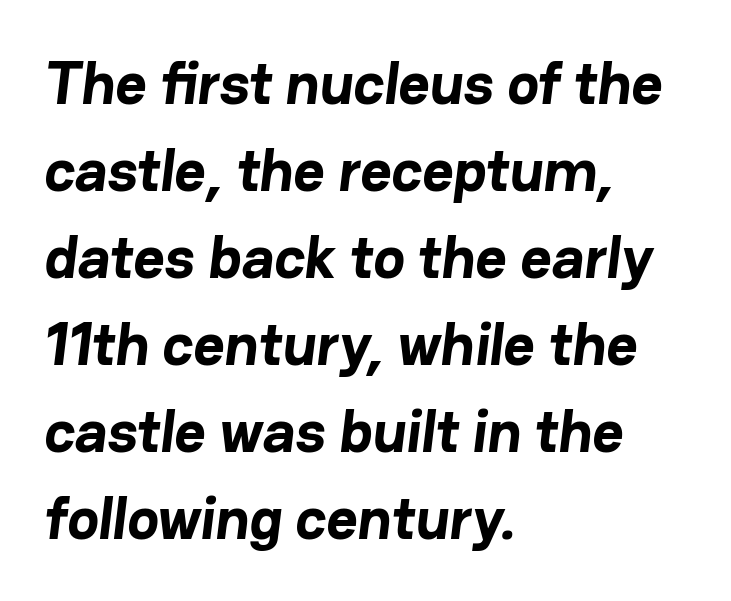
The image shows 60 px bold sans-serif type; set left-aligned, normal line spacing (1.45x), normal letter spacing, not underlined; low stroke contrast and a medium x-height.
